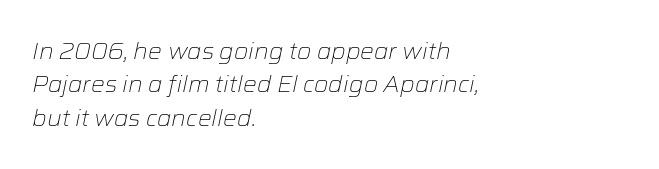
Q: Is the text bold? A: No.
Q: Is the text italic (slanted)? A: Yes, it leans right by about 12 degrees.
Q: Is the text underlined? A: No.
Q: How is the paragraph aligned? A: Left-aligned.
Q: Is the spacing between letters normal or unusually wide? A: Normal.
Q: Is the spacing between lines tight, normal or loose? A: Normal.
